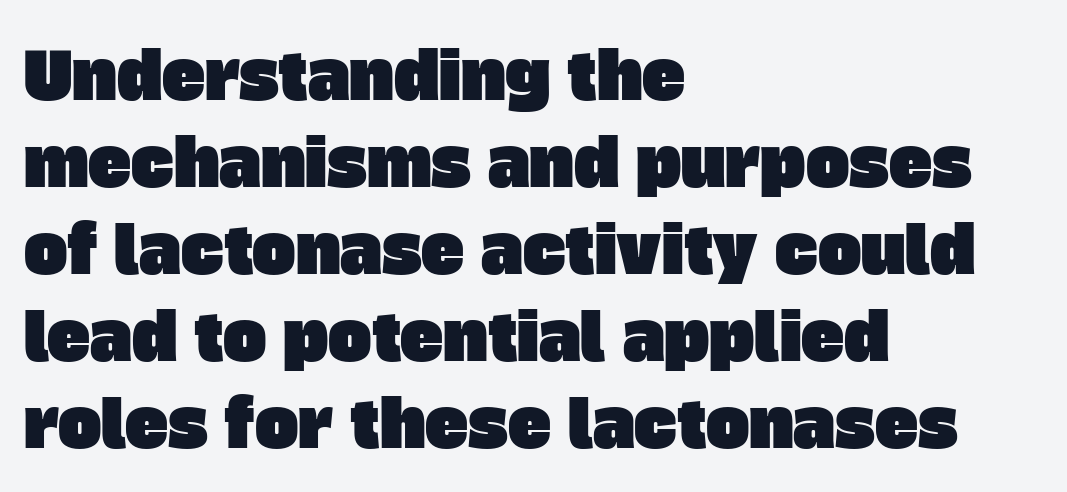
The image shows 65 px sans-serif type; set left-aligned, normal line spacing (1.34x), normal letter spacing, not underlined; low stroke contrast and a large x-height.
